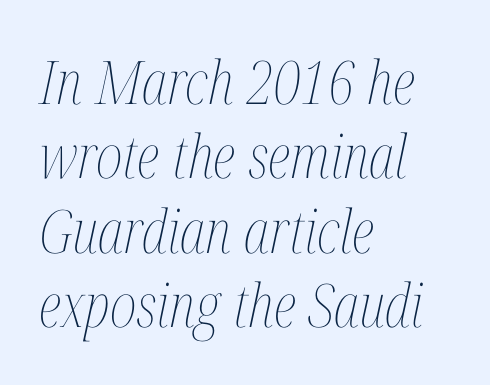
The image shows 60 px thin, condensed type, italic (leaning right); set left-aligned, line spacing 1.24x, normal letter spacing, not underlined; medium stroke contrast and a medium x-height.
